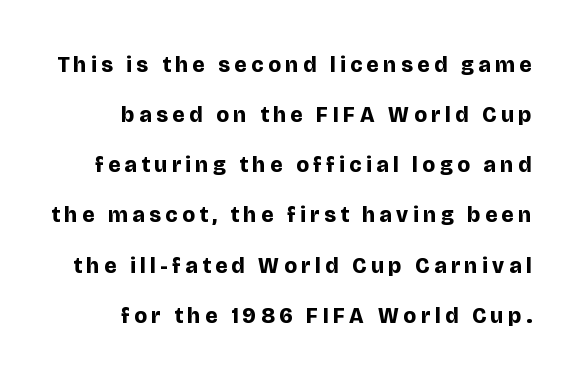
The image shows 22 px bold type, upright; set loose line spacing (2.28x), unusually wide letter spacing (+0.21 em), not underlined.
